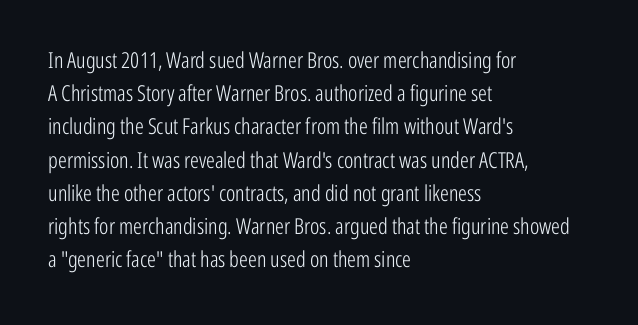
Q: Is the text bold? A: No.
Q: Is the text italic (slanted)? A: No, it is upright.
Q: Is the text underlined? A: No.
Q: How is the paragraph aligned? A: Left-aligned.
Q: Is the spacing between letters normal or unusually wide? A: Normal.
Q: Is the spacing between lines tight, normal or loose? A: Normal.
